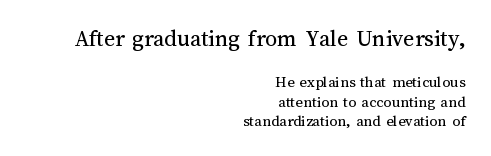
The image shows 24 px text type, upright; set right-aligned, line spacing 1.21x, normal letter spacing, not underlined; the first (top) block is 1.5x larger.
